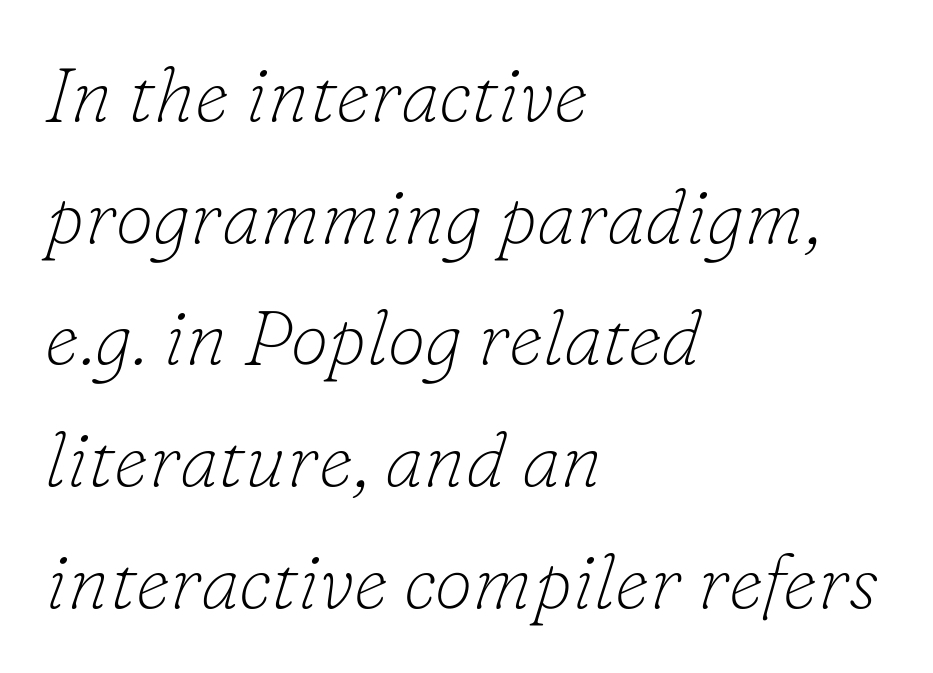
The image shows 77 px thin serif type, italic (leaning right); set left-aligned, normal line spacing (1.58x), normal letter spacing, not underlined; low stroke contrast and a small x-height.
